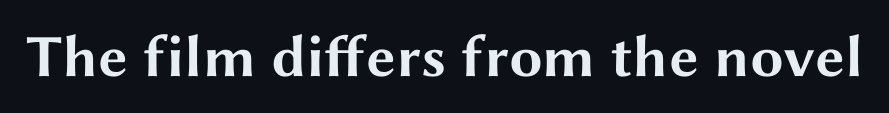
The image shows 60 px bold, wide sans-serif type, upright; set normal letter spacing, not underlined; medium stroke contrast and a medium x-height.
